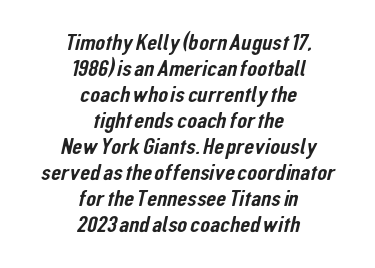
The image shows 23 px text type; set centered, tight line spacing (1.13x), normal letter spacing, not underlined.
